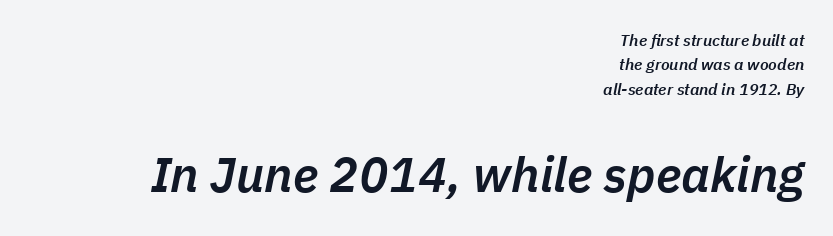
{"italic": "yes", "lean": "right", "slant_degrees": 11, "bold": "semi", "weight": "semibold", "width": "normal", "stroke_contrast": "low", "x_height": "medium", "monospaced": "no", "underline": "no", "align": "right", "line_spacing": "normal", "line_spacing_ratio": 1.52, "letter_spacing": "normal", "letter_spacing_em": 0.0, "larger_block": "second", "size_ratio": 3.06, "glyph_px": 49}
